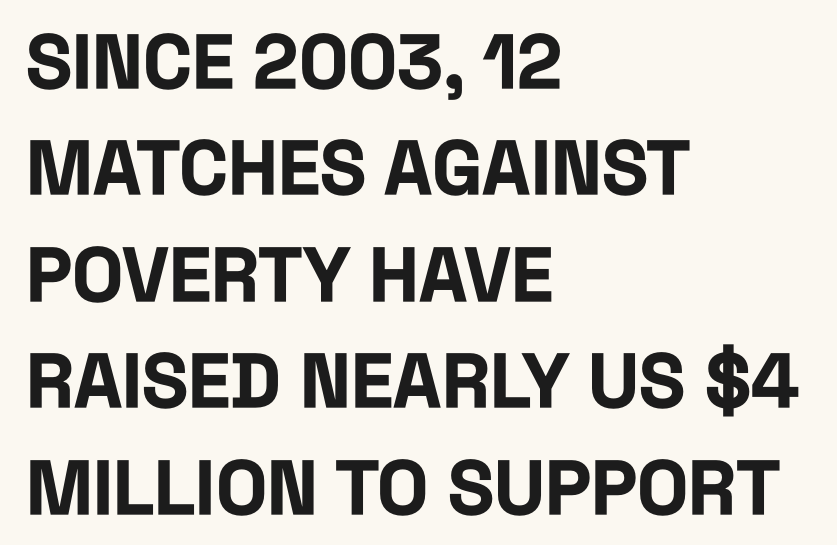
The strokes are fattened all the way to bold. This sample uses plain, unmodified letter spacing. Successive baselines arrive at the customary interval. The paragraph shown leans on its left margin.
